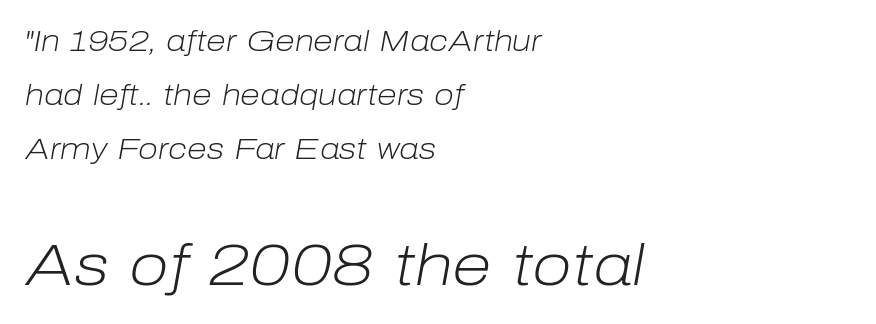
{"italic": "yes", "lean": "right", "slant_degrees": 10, "bold": "no", "weight": "light", "width": "normal", "stroke_contrast": "low", "x_height": "medium", "monospaced": "no", "underline": "no", "align": "left", "line_spacing_ratio": 1.87, "letter_spacing": "normal", "letter_spacing_em": 0.0, "larger_block": "second", "size_ratio": 2.0, "glyph_px": 58}
